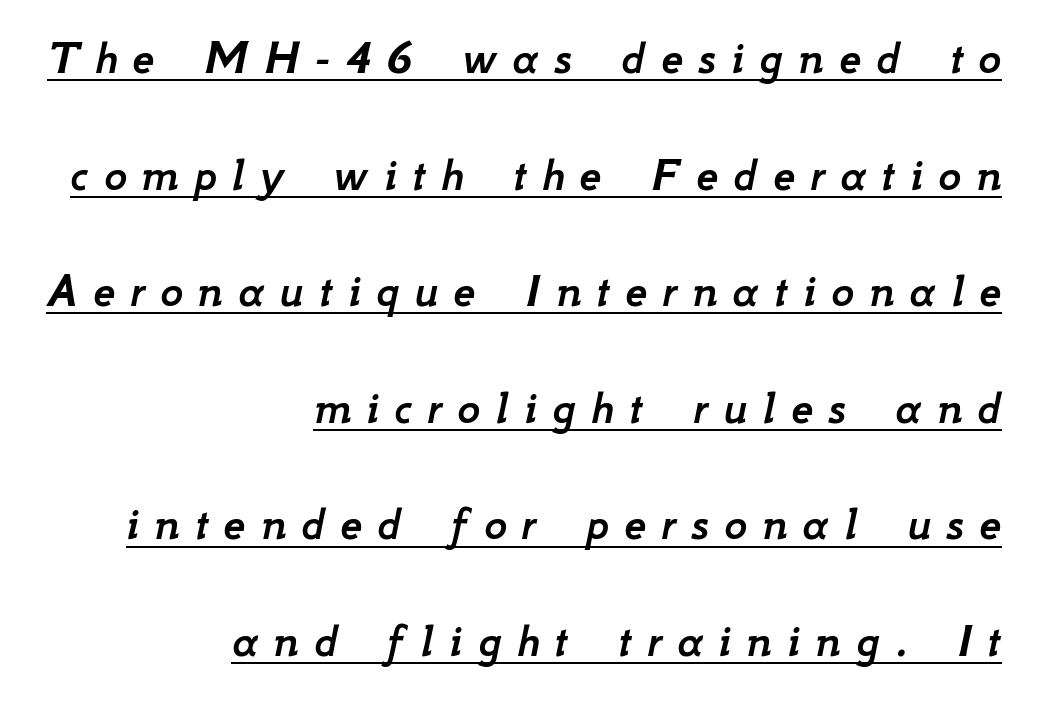
Q: Is the text italic (slanted)? A: Yes, it leans right by about 12 degrees.
Q: Is the text underlined? A: Yes.
Q: How is the paragraph aligned? A: Right-aligned.
Q: Is the spacing between letters normal or unusually wide? A: Unusually wide.
Q: Is the spacing between lines tight, normal or loose? A: Loose.
Q: Width (condensed, normal, or wide)? A: Normal.
Q: Stroke contrast? A: Low.
Q: x-height? A: Small.
Q: Monospaced? A: No.
